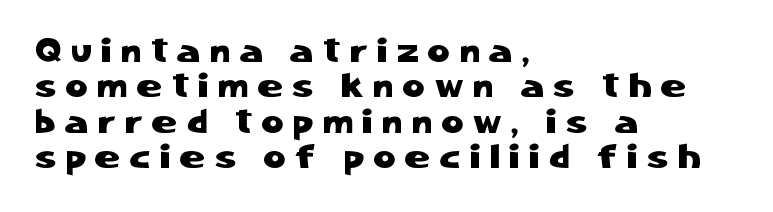
Q: Is the text italic (slanted)? A: No, it is upright.
Q: Is the typeface a serif or a sans-serif typeface? A: Sans-serif.
Q: Is the text underlined? A: No.
Q: How is the paragraph aligned? A: Left-aligned.
Q: Is the spacing between letters normal or unusually wide? A: Unusually wide.
Q: Is the spacing between lines tight, normal or loose? A: Tight.
Q: Width (condensed, normal, or wide)? A: Normal.
Q: Stroke contrast? A: Low.
Q: x-height? A: Medium.
Q: Monospaced? A: No.
